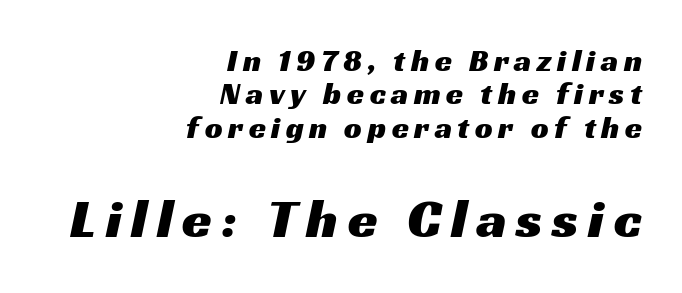
The image shows 54 px wide sans-serif type; set right-aligned, tight line spacing (1.08x), not underlined; the second (bottom) block is 1.74x larger; medium stroke contrast and a medium x-height.
